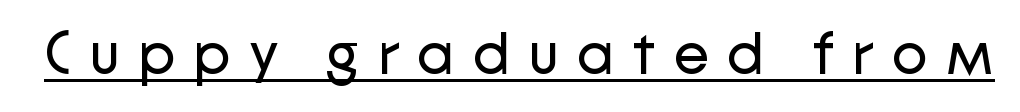
The image shows 59 px regular-weight sans-serif type, upright; set unusually wide letter spacing (+0.3 em), underlined; low stroke contrast and a medium x-height.
